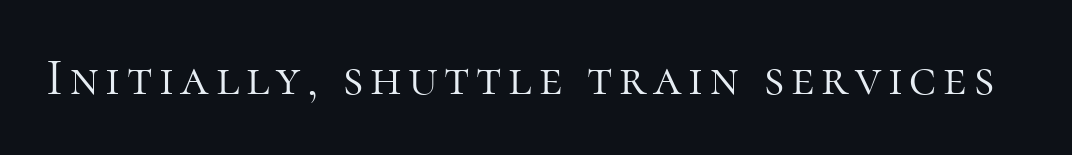
Q: Is the text bold? A: No.
Q: Is the text italic (slanted)? A: No, it is upright.
Q: Is the typeface a serif or a sans-serif typeface? A: Serif.
Q: Is the text underlined? A: No.
Q: Width (condensed, normal, or wide)? A: Normal.
Q: Stroke contrast? A: High.
Q: x-height? A: Medium.
Q: Monospaced? A: No.
